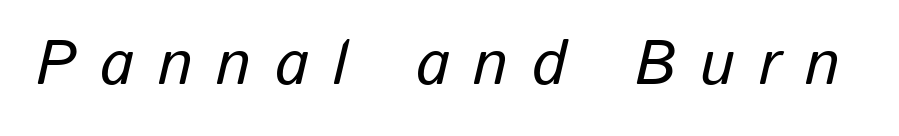
{"italic": "yes", "lean": "right", "slant_degrees": 13, "width": "normal", "stroke_contrast": "low", "x_height": "medium", "monospaced": "no", "underline": "no", "letter_spacing": "wide", "letter_spacing_em": 0.38, "glyph_px": 63}
